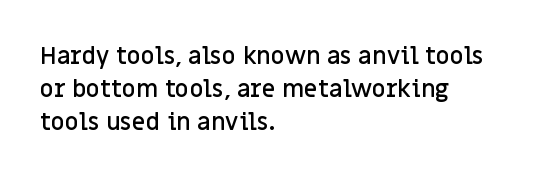
{"italic": "no", "bold": "semi", "underline": "no", "align": "left", "line_spacing": "normal", "line_spacing_ratio": 1.37, "letter_spacing": "normal", "letter_spacing_em": 0.0, "glyph_px": 24}
